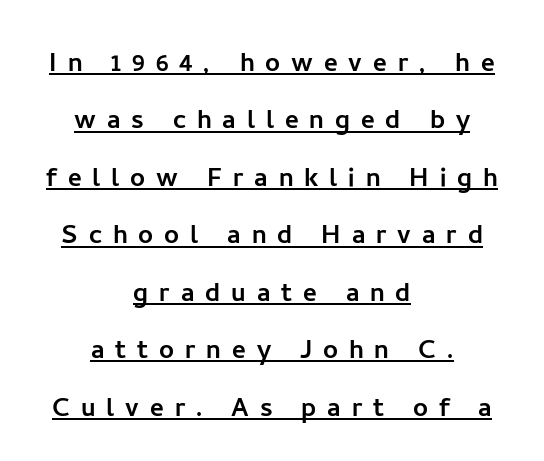
The image shows 33 px sans-serif type, upright; set centered, line spacing 1.74x, unusually wide letter spacing (+0.33 em), underlined; low stroke contrast and a medium x-height.
